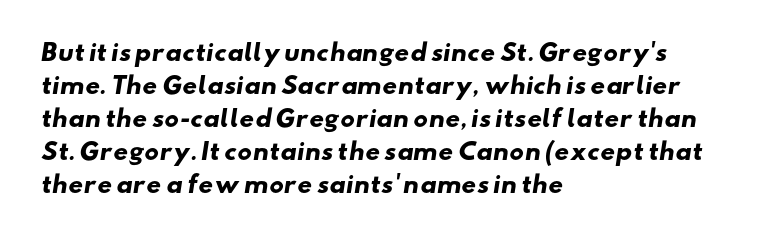
Q: Is the text bold? A: Yes.
Q: Is the text underlined? A: No.
Q: How is the paragraph aligned? A: Left-aligned.
Q: Is the spacing between letters normal or unusually wide? A: Normal.
Q: Is the spacing between lines tight, normal or loose? A: Normal.
